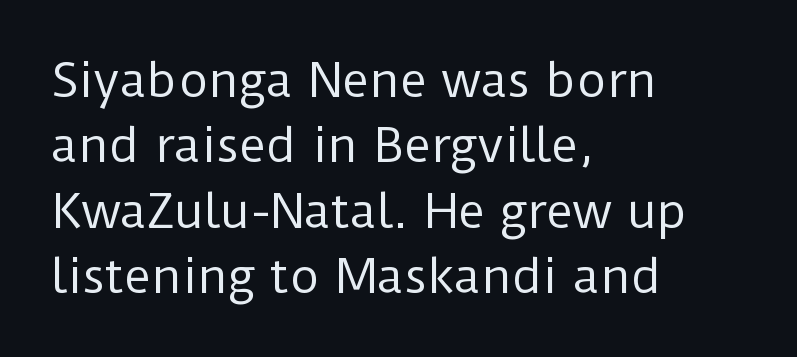
The image shows 46 px regular-weight sans-serif type, upright; set left-aligned, normal line spacing (1.42x), normal letter spacing, not underlined; low stroke contrast and a medium x-height.
